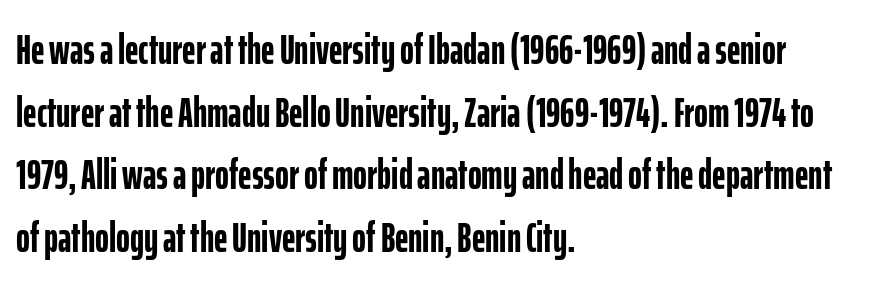
Q: Is the text bold? A: Yes.
Q: Is the text italic (slanted)? A: No, it is upright.
Q: Is the typeface a serif or a sans-serif typeface? A: Sans-serif.
Q: Is the text underlined? A: No.
Q: How is the paragraph aligned? A: Left-aligned.
Q: Is the spacing between letters normal or unusually wide? A: Normal.
Q: Is the spacing between lines tight, normal or loose? A: Normal.
Q: Width (condensed, normal, or wide)? A: Condensed.
Q: Stroke contrast? A: Low.
Q: x-height? A: Medium.
Q: Monospaced? A: No.
